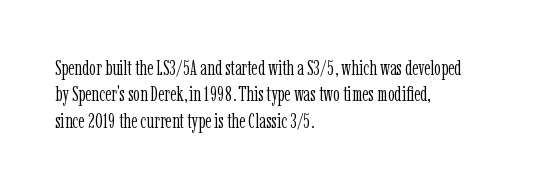
The image shows 21 px text type, upright; set left-aligned, normal line spacing (1.26x), normal letter spacing, not underlined.
